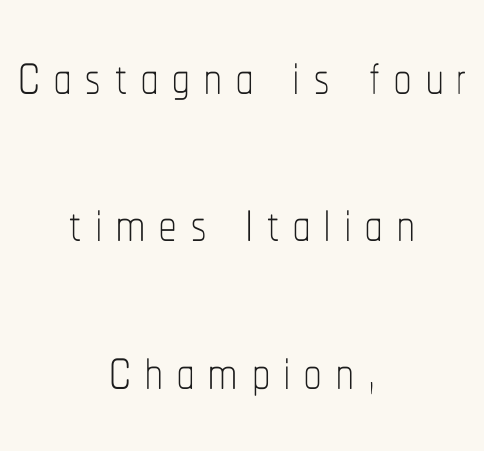
The image shows 76 px thin, condensed type, upright; set centered, loose line spacing (1.94x), not underlined; low stroke contrast and a medium x-height.
